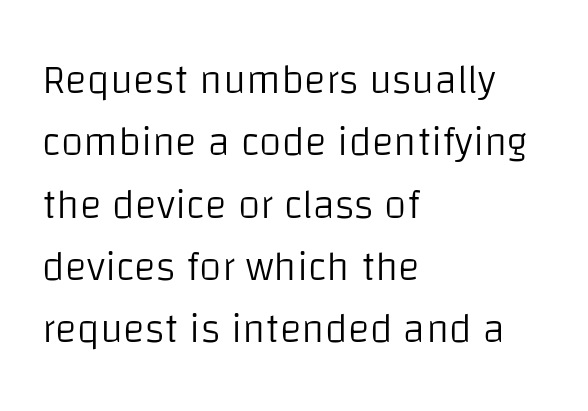
The image shows 41 px light sans-serif type, upright; set left-aligned, normal line spacing (1.52x), normal letter spacing, not underlined; low stroke contrast and a large x-height.
